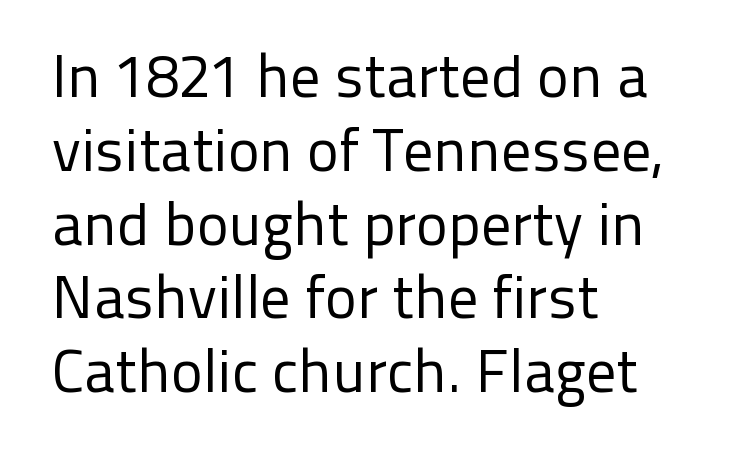
{"serif": "no", "italic": "no", "bold": "no", "weight": "regular", "width": "normal", "stroke_contrast": "low", "x_height": "medium", "monospaced": "no", "underline": "no", "align": "left", "line_spacing_ratio": 1.23, "letter_spacing": "normal", "letter_spacing_em": 0.0, "glyph_px": 60}
